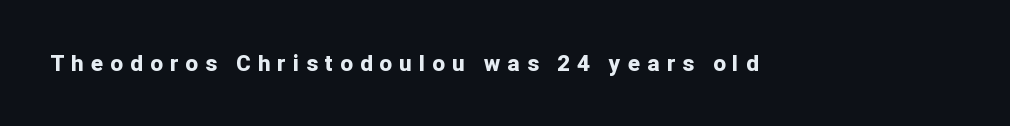
Q: Is the text bold? A: Yes.
Q: Is the text italic (slanted)? A: No, it is upright.
Q: Is the text underlined? A: No.
Q: Is the spacing between letters normal or unusually wide? A: Unusually wide.
